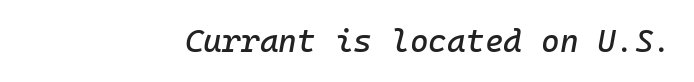
Q: Is the text italic (slanted)? A: Yes, it leans right by about 10 degrees.
Q: Is the text underlined? A: No.
Q: Is the spacing between letters normal or unusually wide? A: Normal.
Q: Width (condensed, normal, or wide)? A: Normal.
Q: Stroke contrast? A: Low.
Q: x-height? A: Medium.
Q: Monospaced? A: Yes.
